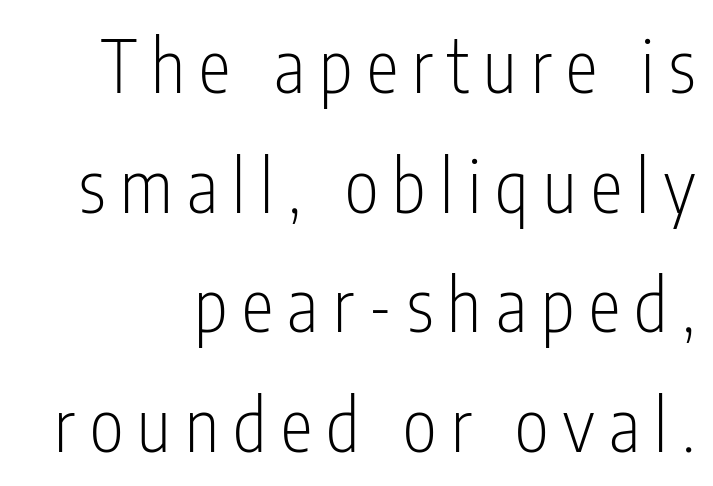
The image shows 72 px light, condensed sans-serif type, upright; set normal line spacing (1.66x), unusually wide letter spacing (+0.2 em), not underlined; low stroke contrast and a medium x-height.
